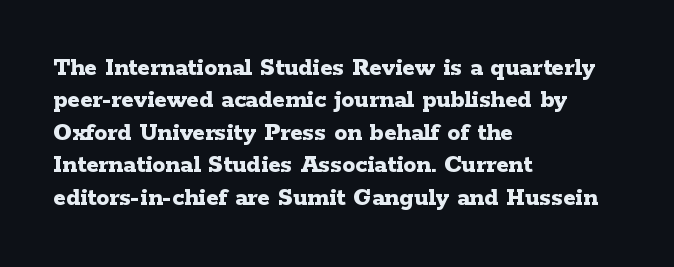
Q: Is the text bold? A: Yes.
Q: Is the text italic (slanted)? A: No, it is upright.
Q: Is the text underlined? A: No.
Q: How is the paragraph aligned? A: Left-aligned.
Q: Is the spacing between letters normal or unusually wide? A: Normal.
Q: Is the spacing between lines tight, normal or loose? A: Normal.
